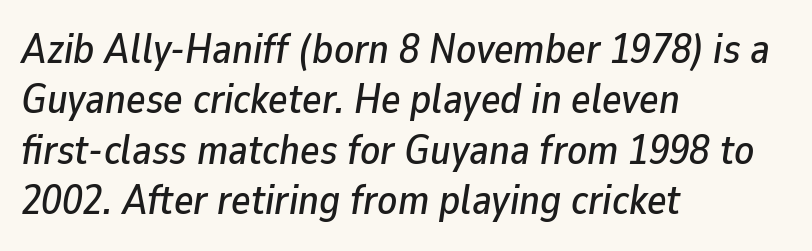
These lines are set flush left with a ragged right edge. Is the type slanted? Yes — the strokes lean at a clear angle. The glyphs are unaccompanied by any horizontal stroke below them. The face used here is proportionally spaced, like ordinary book or web type.
